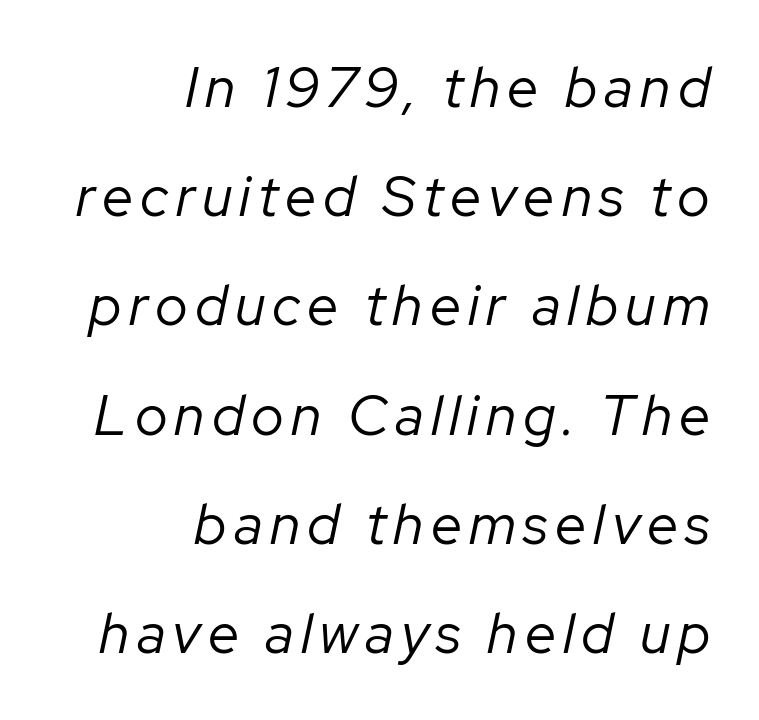
{"italic": "yes", "lean": "right", "slant_degrees": 12, "bold": "no", "weight": "regular", "width": "normal", "stroke_contrast": "low", "x_height": "medium", "monospaced": "no", "underline": "no", "align": "right", "line_spacing": "loose", "line_spacing_ratio": 1.95, "glyph_px": 56}
